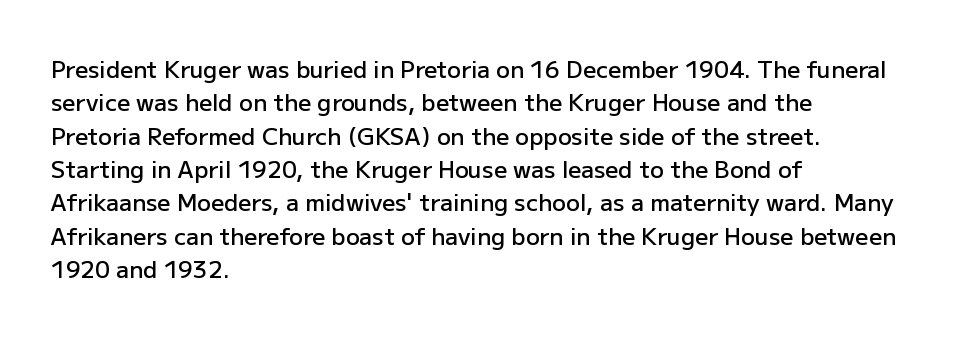
The image shows 23 px text type, upright; set left-aligned, normal line spacing (1.45x), normal letter spacing, not underlined.
